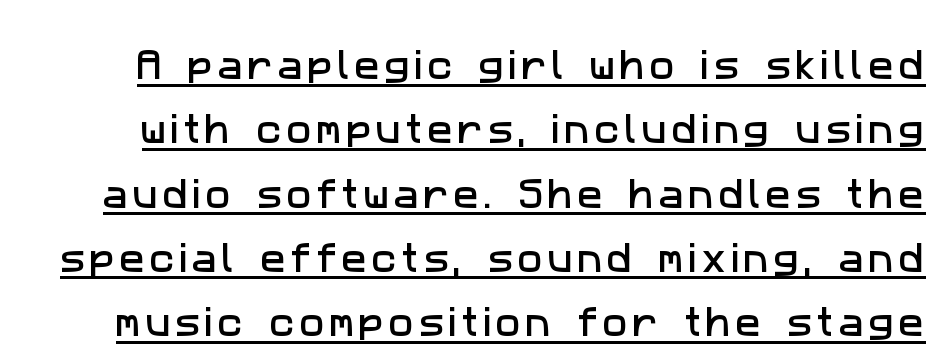
Q: Is the typeface a serif or a sans-serif typeface? A: Sans-serif.
Q: Is the text underlined? A: Yes.
Q: Width (condensed, normal, or wide)? A: Normal.
Q: Stroke contrast? A: Low.
Q: x-height? A: Medium.
Q: Monospaced? A: No.
